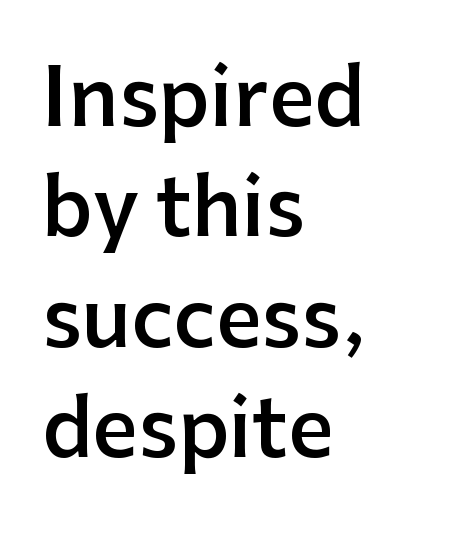
Q: Is the text bold? A: Semi-bold.
Q: Is the text italic (slanted)? A: No, it is upright.
Q: Is the typeface a serif or a sans-serif typeface? A: Sans-serif.
Q: Is the text underlined? A: No.
Q: How is the paragraph aligned? A: Left-aligned.
Q: Is the spacing between letters normal or unusually wide? A: Normal.
Q: Is the spacing between lines tight, normal or loose? A: Normal.
Q: Width (condensed, normal, or wide)? A: Normal.
Q: Stroke contrast? A: Low.
Q: x-height? A: Medium.
Q: Monospaced? A: No.
